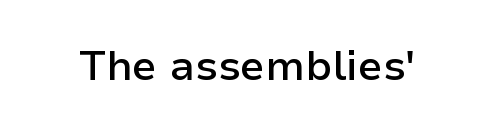
Q: Is the text bold? A: Semi-bold.
Q: Is the text italic (slanted)? A: No, it is upright.
Q: Is the typeface a serif or a sans-serif typeface? A: Sans-serif.
Q: Is the text underlined? A: No.
Q: Is the spacing between letters normal or unusually wide? A: Normal.
Q: Width (condensed, normal, or wide)? A: Normal.
Q: Stroke contrast? A: Low.
Q: x-height? A: Medium.
Q: Monospaced? A: No.
